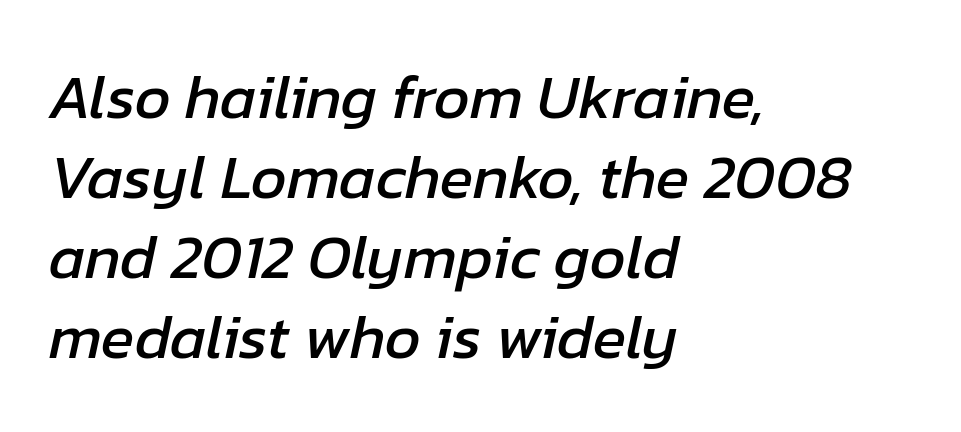
{"italic": "yes", "lean": "right", "slant_degrees": 12, "width": "normal", "stroke_contrast": "low", "x_height": "medium", "monospaced": "no", "underline": "no", "align": "left", "line_spacing": "normal", "line_spacing_ratio": 1.29, "letter_spacing": "normal", "letter_spacing_em": 0.0, "glyph_px": 62}
